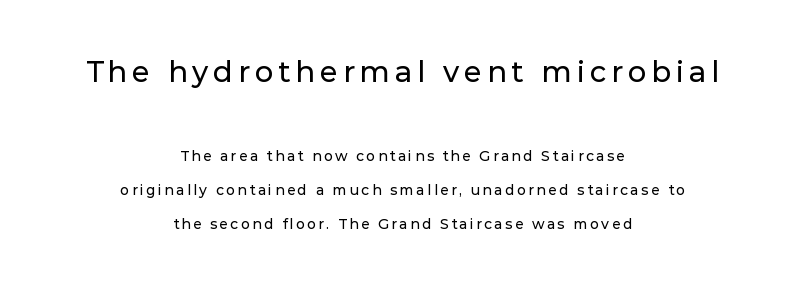
Q: Is the text italic (slanted)? A: No, it is upright.
Q: Is the typeface a serif or a sans-serif typeface? A: Sans-serif.
Q: Is the text underlined? A: No.
Q: How is the paragraph aligned? A: Centered.
Q: Is the spacing between lines tight, normal or loose? A: Loose.
Q: Which block of text is set in a larger size, the first (top) or the second (bottom)? A: The first (top) one.
Q: Width (condensed, normal, or wide)? A: Normal.
Q: Stroke contrast? A: Low.
Q: x-height? A: Medium.
Q: Monospaced? A: No.
